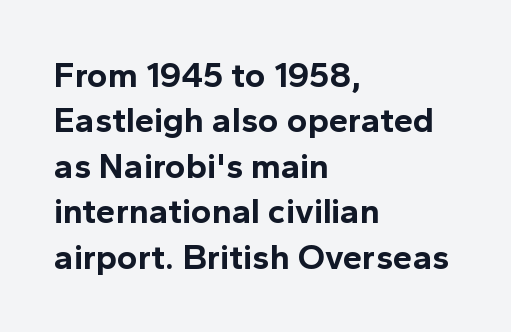
Stroke thickness is high; the sample reads as a true bold. Note: no serifs on the glyphs. Every stem runs plumb, perpendicular to the baseline. In terms of letterspacing, this is plain default setting. Unmarked baselines from the first word to the last.
